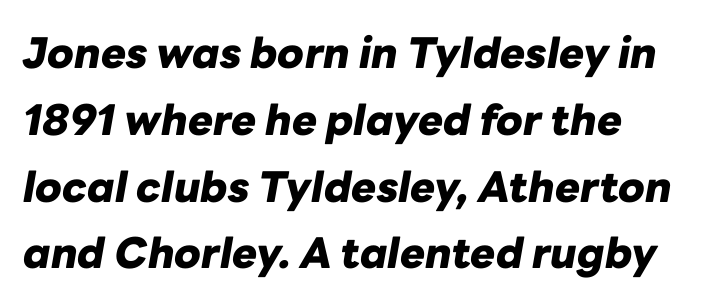
The image shows 42 px heavy type, italic (leaning right); set normal line spacing (1.59x), normal letter spacing, not underlined; low stroke contrast and a medium x-height.
